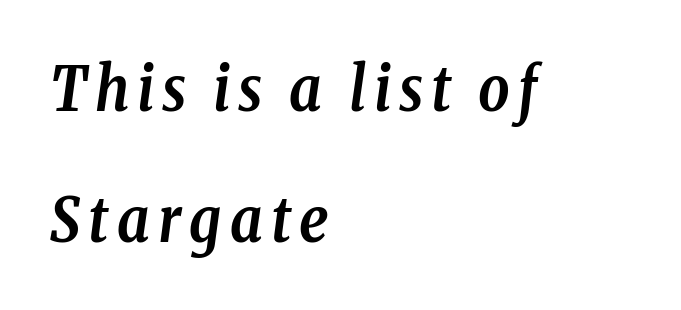
The image shows 61 px semibold, condensed serif type, italic (leaning right); set left-aligned, loose line spacing (2.15x), not underlined; low stroke contrast and a medium x-height.
